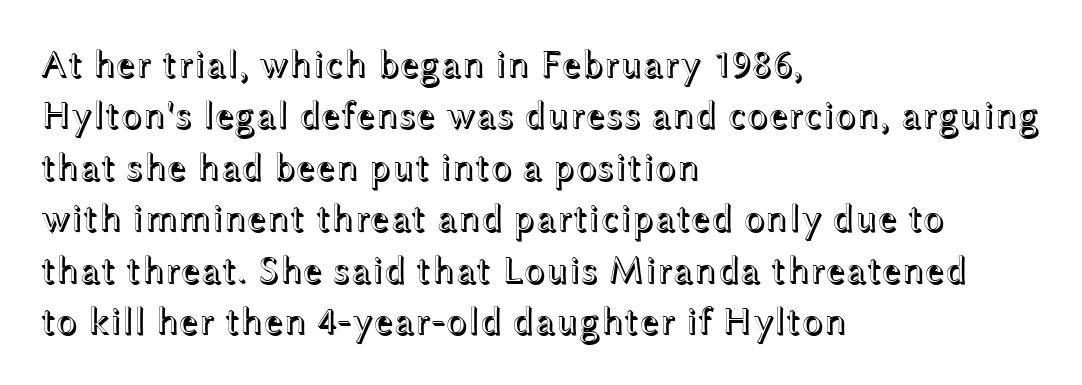
{"italic": "no", "width": "wide", "x_height": "medium", "monospaced": "no", "underline": "no", "align": "left", "line_spacing": "normal", "line_spacing_ratio": 1.32, "letter_spacing": "normal", "letter_spacing_em": 0.0, "glyph_px": 39}
